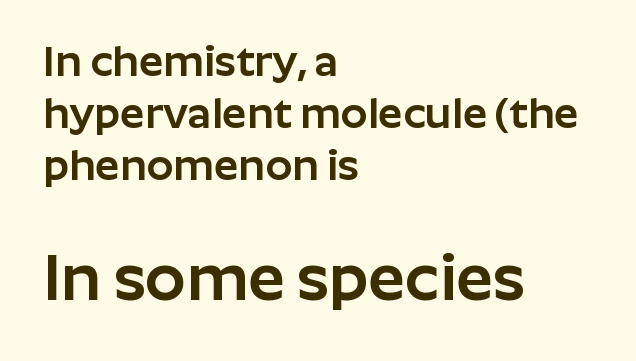
The image shows 65 px sans-serif type, upright; set left-aligned, line spacing 1.21x, normal letter spacing, not underlined; the second (bottom) block is 1.51x larger; low stroke contrast and a medium x-height.
